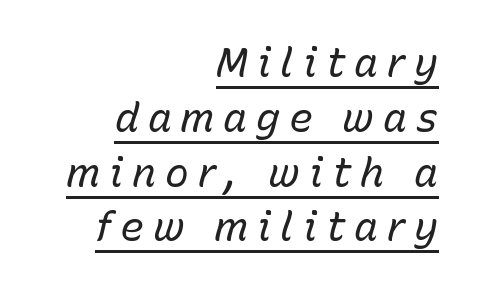
{"italic": "yes", "lean": "right", "slant_degrees": 15, "bold": "no", "weight": "regular", "width": "normal", "stroke_contrast": "low", "x_height": "medium", "monospaced": "no", "underline": "yes", "align": "right", "line_spacing": "normal", "line_spacing_ratio": 1.37, "letter_spacing": "wide", "letter_spacing_em": 0.22, "glyph_px": 40}
